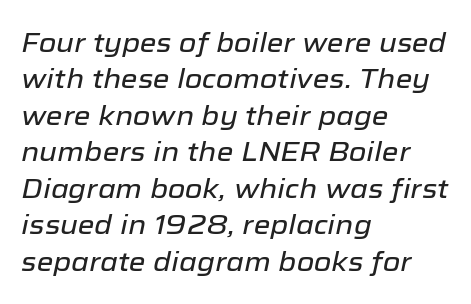
Vertically, the passage feels balanced, rows spaced as you'd expect. Beneath every word, the page is bare. Notice how the stems are inclined rather than vertical — that's the hallmark of italics. Caption: multi-line text, flush left, ragged right. Here the glyphs are tracked normally, forming tight word shapes.
